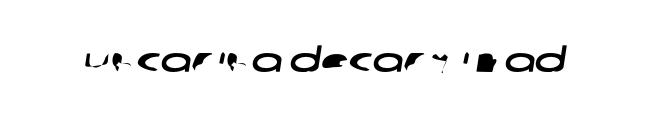
The image shows 33 px wide sans-serif type; set normal letter spacing, not underlined; low stroke contrast and a large x-height.
